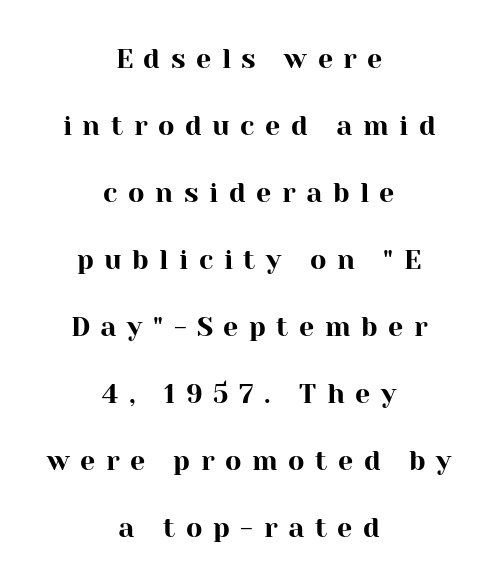
Q: Is the text italic (slanted)? A: No, it is upright.
Q: Is the text underlined? A: No.
Q: How is the paragraph aligned? A: Centered.
Q: Is the spacing between letters normal or unusually wide? A: Unusually wide.
Q: Is the spacing between lines tight, normal or loose? A: Loose.
